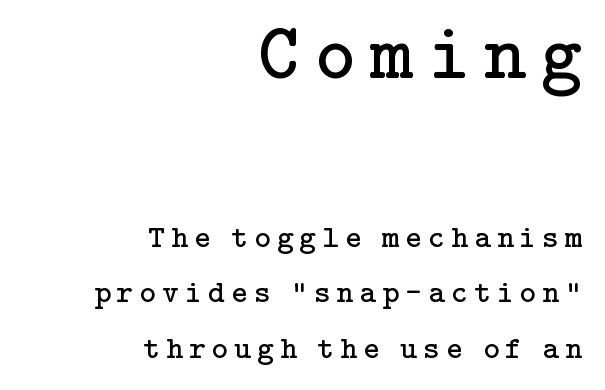
Q: Is the text bold? A: No.
Q: Is the text italic (slanted)? A: No, it is upright.
Q: Is the typeface a serif or a sans-serif typeface? A: Serif.
Q: Is the text underlined? A: No.
Q: How is the paragraph aligned? A: Right-aligned.
Q: Which block of text is set in a larger size, the first (top) or the second (bottom)? A: The first (top) one.
Q: Width (condensed, normal, or wide)? A: Normal.
Q: Stroke contrast? A: Low.
Q: x-height? A: Medium.
